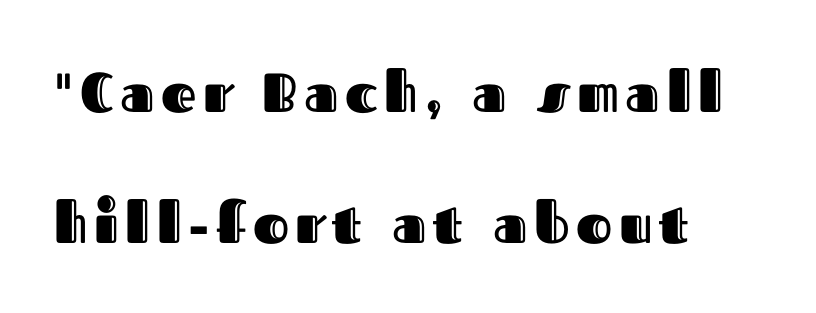
Q: Is the text italic (slanted)? A: No, it is upright.
Q: Is the text underlined? A: No.
Q: How is the paragraph aligned? A: Left-aligned.
Q: Is the spacing between lines tight, normal or loose? A: Loose.
Q: Width (condensed, normal, or wide)? A: Normal.
Q: x-height? A: Medium.
Q: Monospaced? A: No.
